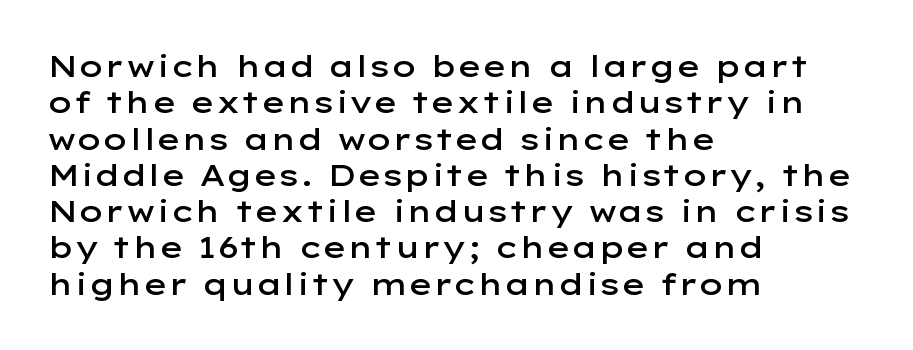
{"serif": "no", "italic": "no", "bold": "semi", "weight": "semibold", "width": "wide", "stroke_contrast": "low", "x_height": "medium", "monospaced": "no", "underline": "no", "align": "left", "line_spacing_ratio": 1.21, "letter_spacing": "normal", "letter_spacing_em": 0.0, "glyph_px": 30}
